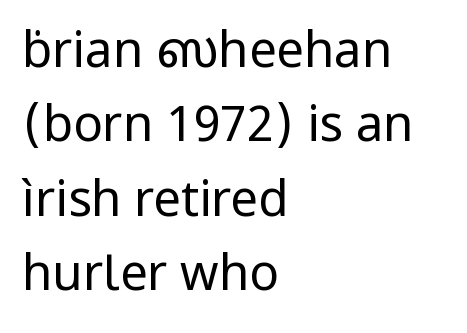
This sample has the flowing, uneven cadence of proportional lettering. Beneath every word, the page is bare. The cut favours lightness, reaching ordinary text weight at its darkest. Each new line begins a customary step beneath the previous one. These lines are set flush left with a ragged right edge.
